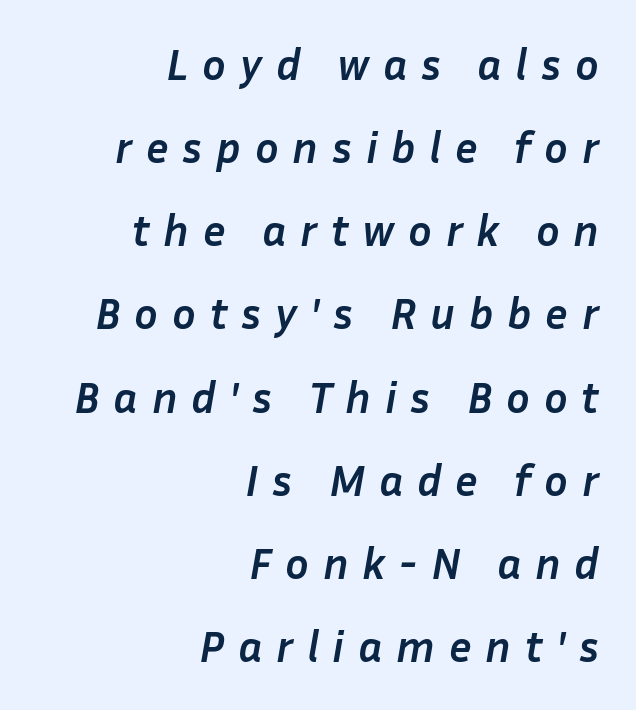
The image shows 44 px semibold type, italic (leaning right); set right-aligned, line spacing 1.89x, unusually wide letter spacing (+0.31 em), not underlined; low stroke contrast and a medium x-height.
